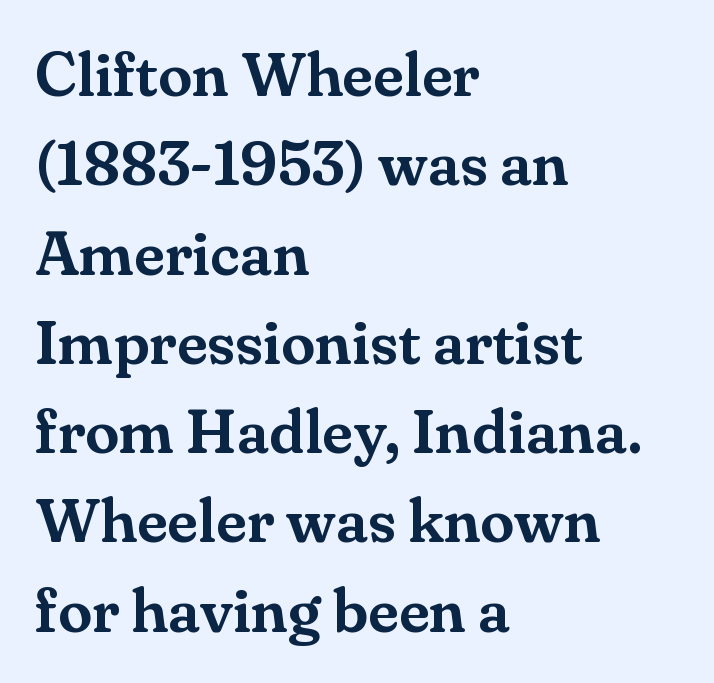
{"serif": "yes", "italic": "no", "width": "normal", "stroke_contrast": "medium", "x_height": "small", "monospaced": "no", "underline": "no", "align": "left", "line_spacing": "normal", "line_spacing_ratio": 1.44, "letter_spacing": "normal", "letter_spacing_em": 0.0, "glyph_px": 62}
